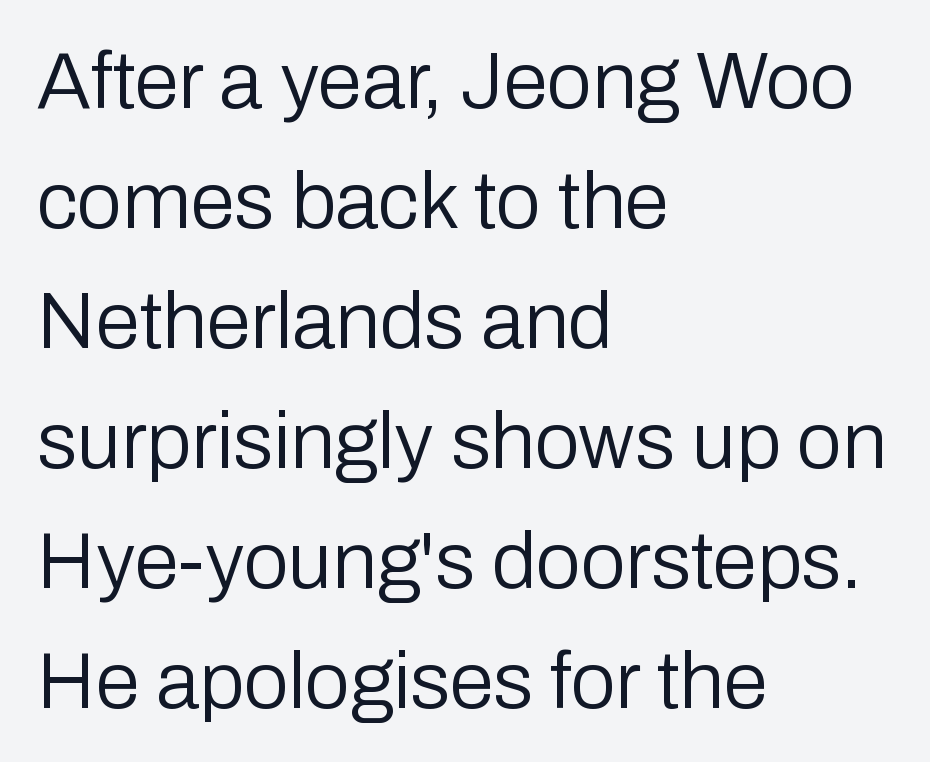
{"serif": "no", "italic": "no", "bold": "no", "weight": "regular", "width": "normal", "stroke_contrast": "low", "x_height": "medium", "monospaced": "no", "underline": "no", "align": "left", "line_spacing": "normal", "line_spacing_ratio": 1.5, "letter_spacing": "normal", "letter_spacing_em": 0.0, "glyph_px": 80}
